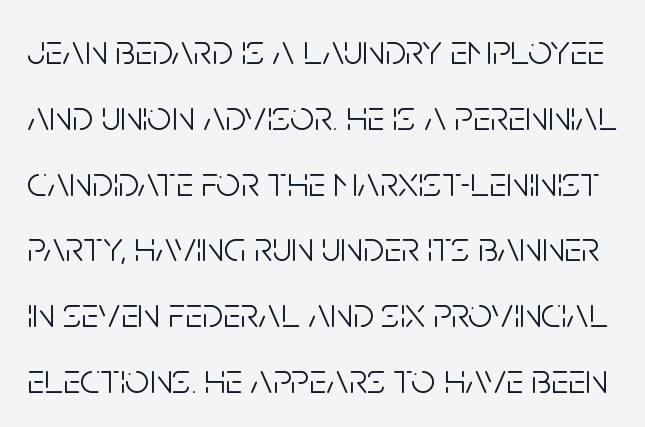
Q: Is the text bold? A: No.
Q: Is the text italic (slanted)? A: No, it is upright.
Q: Is the typeface a serif or a sans-serif typeface? A: Sans-serif.
Q: Is the text underlined? A: No.
Q: Is the spacing between letters normal or unusually wide? A: Normal.
Q: Is the spacing between lines tight, normal or loose? A: Normal.
Q: Width (condensed, normal, or wide)? A: Condensed.
Q: Stroke contrast? A: Low.
Q: x-height? A: Large.
Q: Monospaced? A: No.
